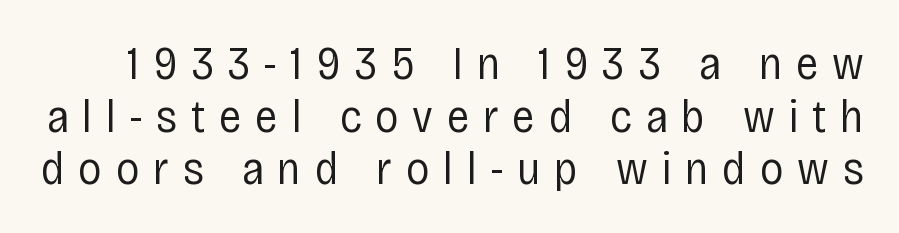
Q: Is the text bold? A: No.
Q: Is the text italic (slanted)? A: No, it is upright.
Q: Is the typeface a serif or a sans-serif typeface? A: Sans-serif.
Q: Is the text underlined? A: No.
Q: Is the spacing between letters normal or unusually wide? A: Unusually wide.
Q: Is the spacing between lines tight, normal or loose? A: Tight.
Q: Width (condensed, normal, or wide)? A: Condensed.
Q: Stroke contrast? A: Low.
Q: x-height? A: Large.
Q: Monospaced? A: No.
